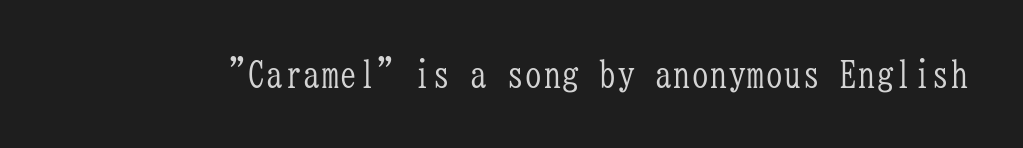
Fixed-width glyphs throughout — classic coding-font behaviour. The letters stand straight up with perfectly vertical stems. Anything drawn beneath the words? Only blank space. Examine the stroke ends and you'll spot serifs.
